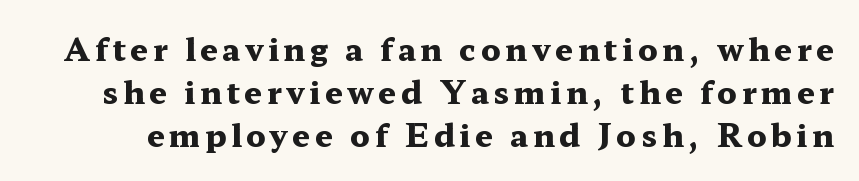
The image shows 31 px heavy, wide serif type, upright; set normal line spacing (1.38x), not underlined; medium stroke contrast and a medium x-height.
